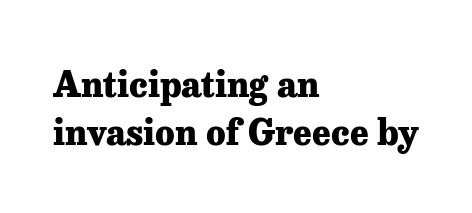
{"serif": "yes", "italic": "no", "bold": "yes", "weight": "heavy", "width": "normal", "stroke_contrast": "low", "x_height": "medium", "monospaced": "no", "underline": "no", "align": "left", "line_spacing": "normal", "line_spacing_ratio": 1.37, "letter_spacing": "normal", "letter_spacing_em": 0.0, "glyph_px": 35}
